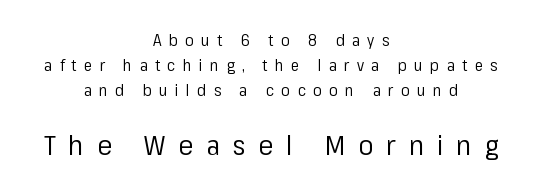
The image shows 28 px regular-weight sans-serif type, upright; set centered, normal line spacing (1.56x), unusually wide letter spacing (+0.46 em), not underlined; the second (bottom) block is 1.75x larger; low stroke contrast and a medium x-height.
